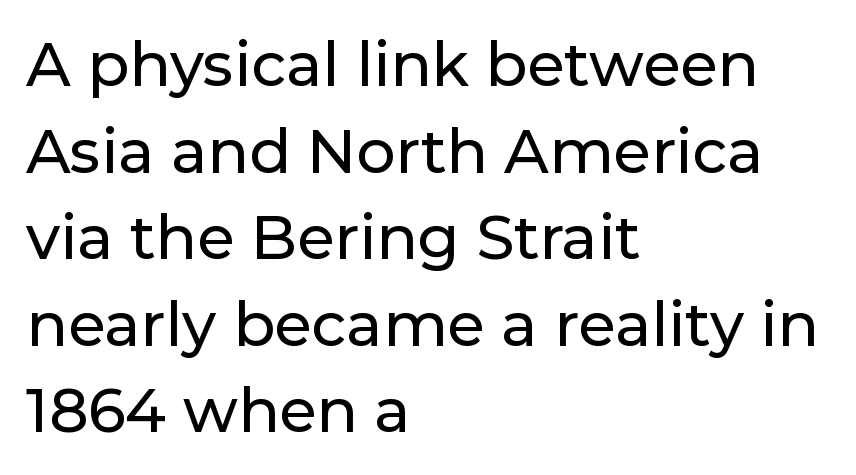
In terms of posture, this sample is upright. The compositor pushed each line to the left boundary. Each letter keeps its own natural width here, so spacing adapts to shape. These lines are composed in type without serifs.
